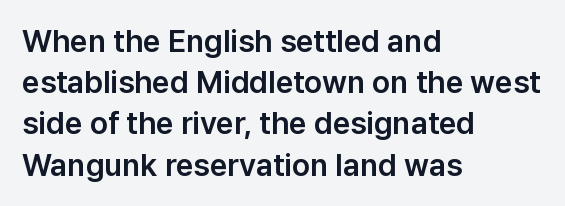
Is there any slant? The stems are plumb. What's the leading like? Ordinary, nothing unusual. Think of a printed novel: that variable character pitch is what you see here. There is no visible air inserted between adjacent glyphs. Font category for this specimen: sans-serif.
